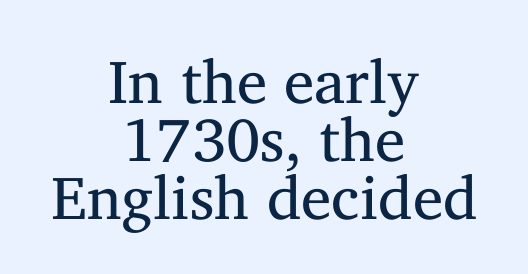
{"serif": "yes", "italic": "no", "bold": "no", "weight": "regular", "width": "normal", "stroke_contrast": "medium", "x_height": "medium", "monospaced": "no", "underline": "no", "align": "center", "line_spacing": "tight", "line_spacing_ratio": 0.95, "letter_spacing": "normal", "letter_spacing_em": 0.0, "glyph_px": 61}
